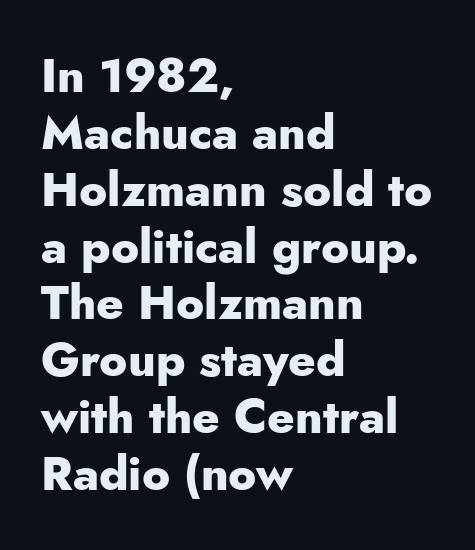
This sample uses an upright cut, with every glyph sitting square on the baseline. Casual observation: everything's shoved over to the left. Weight: bold. The face used here is proportionally spaced, like ordinary book or web type. Does the type have serifs? No, each stem ends abruptly. The gaps between neighbouring characters are ordinary and unremarkable.
